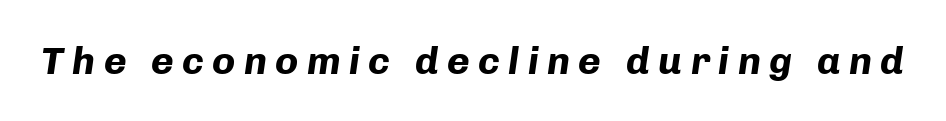
{"italic": "yes", "lean": "right", "slant_degrees": 8, "bold": "yes", "weight": "bold", "width": "normal", "stroke_contrast": "low", "x_height": "medium", "monospaced": "no", "underline": "no", "letter_spacing": "wide", "letter_spacing_em": 0.21, "glyph_px": 39}
